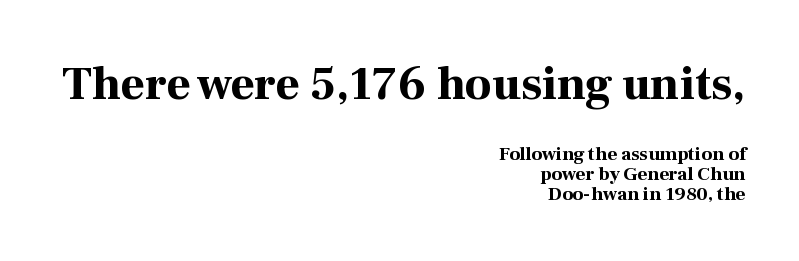
The tracking reads as untouched default to a designer's eye. A dark, heavy texture on the line: the type is bold. Nope, not italic — everything's standing straight. The glyphs in this specimen are seriffed. Two sizes are in play, and the larger belongs to the first block. Does the copy run flush right? Yes — the right margin is perfectly even.
